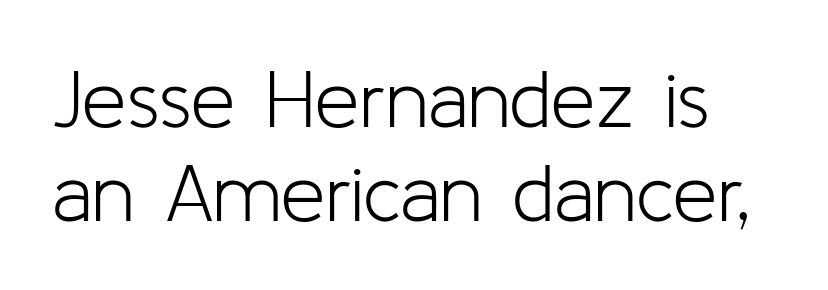
The image shows 80 px light sans-serif type, upright; set line spacing 1.17x, normal letter spacing, not underlined; low stroke contrast and a medium x-height.
